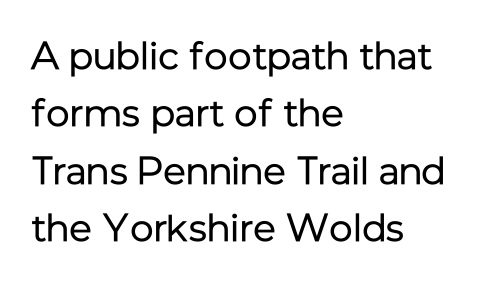
Q: Is the text bold? A: No.
Q: Is the text italic (slanted)? A: No, it is upright.
Q: Is the typeface a serif or a sans-serif typeface? A: Sans-serif.
Q: Is the text underlined? A: No.
Q: How is the paragraph aligned? A: Left-aligned.
Q: Is the spacing between letters normal or unusually wide? A: Normal.
Q: Is the spacing between lines tight, normal or loose? A: Normal.
Q: Width (condensed, normal, or wide)? A: Normal.
Q: Stroke contrast? A: Low.
Q: x-height? A: Medium.
Q: Monospaced? A: No.
